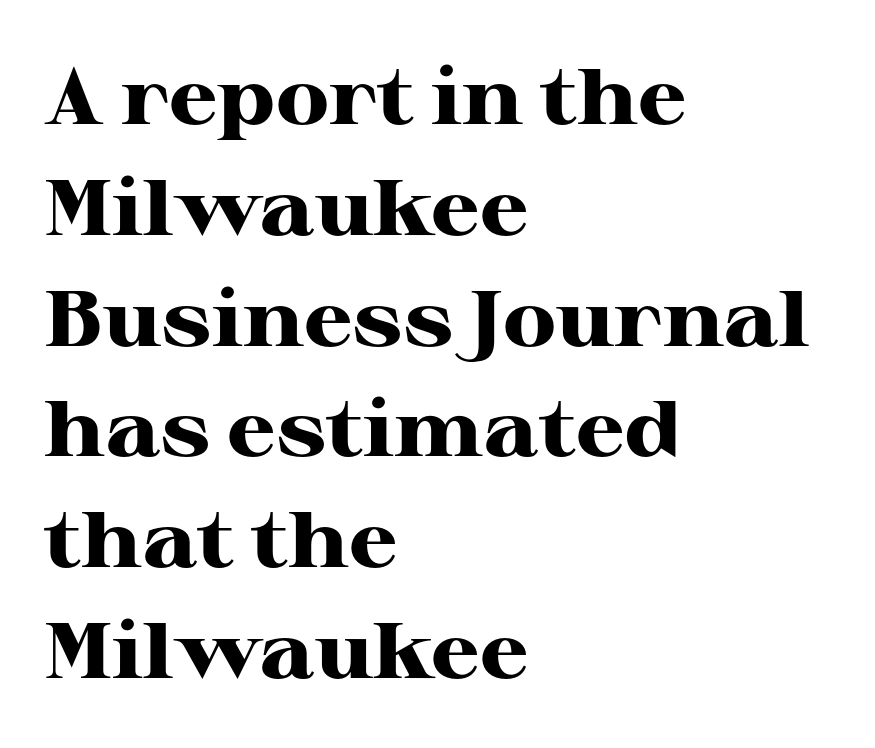
Q: Is the text bold? A: Yes.
Q: Is the text italic (slanted)? A: No, it is upright.
Q: Is the typeface a serif or a sans-serif typeface? A: Serif.
Q: Is the text underlined? A: No.
Q: How is the paragraph aligned? A: Left-aligned.
Q: Is the spacing between letters normal or unusually wide? A: Normal.
Q: Is the spacing between lines tight, normal or loose? A: Normal.
Q: Width (condensed, normal, or wide)? A: Wide.
Q: Stroke contrast? A: High.
Q: x-height? A: Medium.
Q: Monospaced? A: No.
